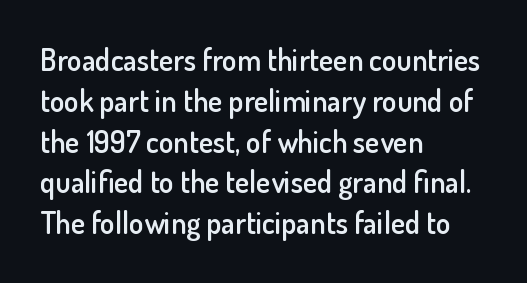
{"serif": "no", "italic": "no", "bold": "semi", "weight": "semibold", "width": "normal", "stroke_contrast": "low", "x_height": "small", "monospaced": "no", "underline": "no", "align": "left", "line_spacing": "normal", "line_spacing_ratio": 1.36, "letter_spacing": "normal", "letter_spacing_em": 0.0, "glyph_px": 30}
